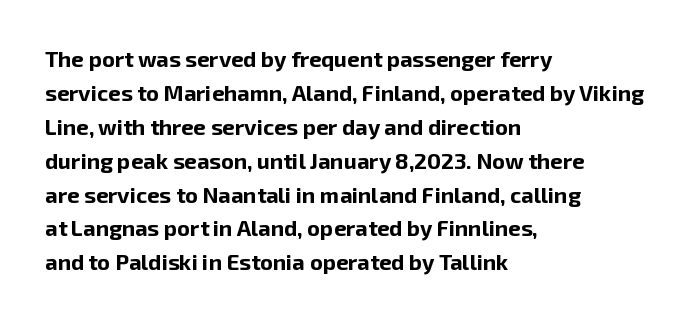
Q: Is the text bold? A: Yes.
Q: Is the text italic (slanted)? A: No, it is upright.
Q: Is the text underlined? A: No.
Q: How is the paragraph aligned? A: Left-aligned.
Q: Is the spacing between letters normal or unusually wide? A: Normal.
Q: Is the spacing between lines tight, normal or loose? A: Normal.
